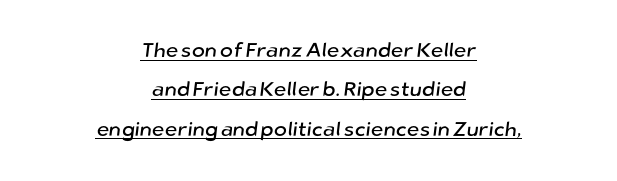
Q: Is the text underlined? A: Yes.
Q: How is the paragraph aligned? A: Centered.
Q: Is the spacing between letters normal or unusually wide? A: Normal.
Q: Is the spacing between lines tight, normal or loose? A: Loose.
